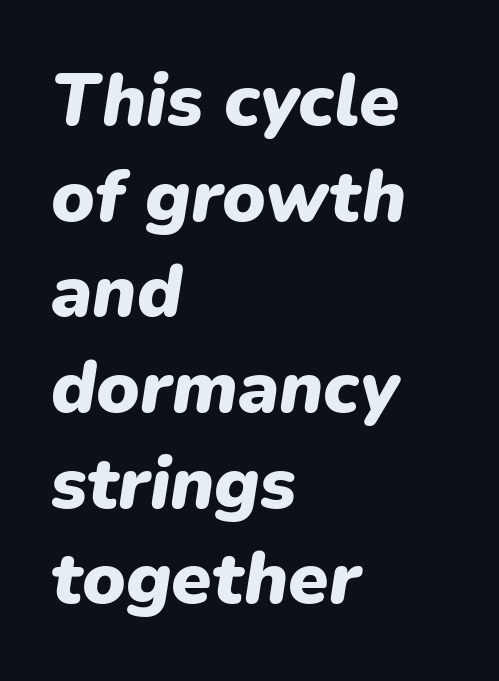
The rendering uses natural spacing where letterforms have individual widths. Each word holds together tightly as a unit, with standard inter-letter gaps. The font is running at its bold setting. Bare-footed words on every line. How would I describe the line gaps? Plain and ordinary. Leftover space on each line is placed entirely after the last word.
